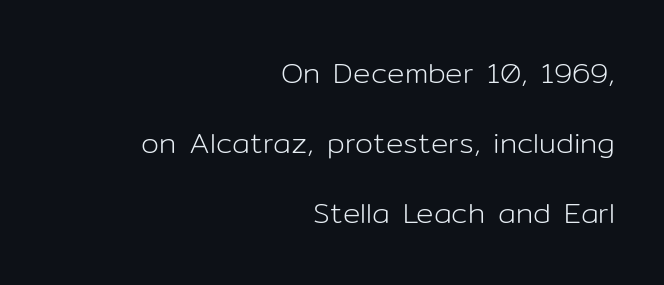
The designer dialed line spacing up above the default. Glance below the letters and you will spot only blank space. Spacing verdict: proportional, widths tailored to each character. Words appear dense and cohesive because spacing is normal. The lines are quadded right. Italic? Not at all — the glyphs are vertical.
